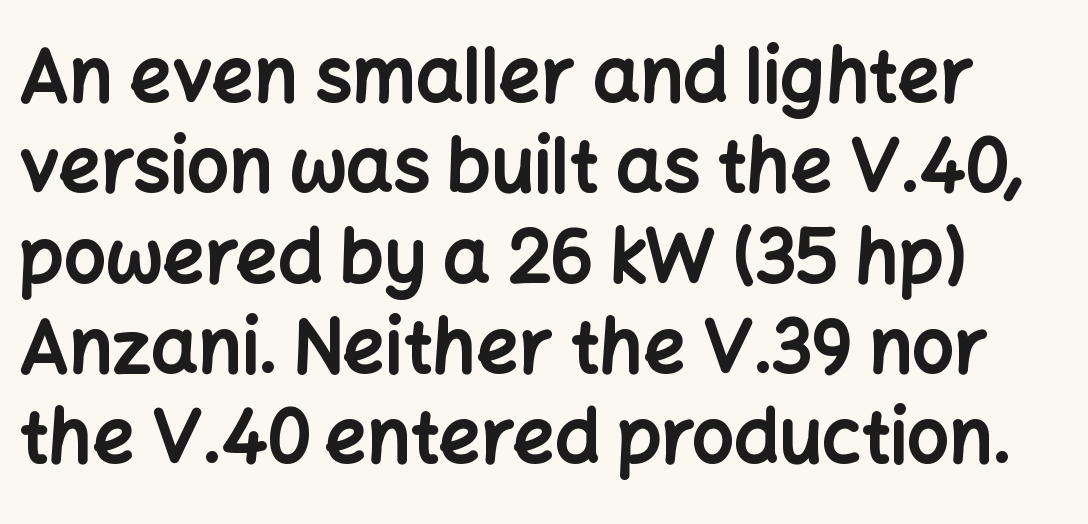
The rendering shows plain stroke endings on the letterforms — a sans-serif design. I'd describe the lettering as bold — thick and assertive. Upright lettering throughout. You could not count columns in this text — the font is proportionally spaced. The tracking reads as untouched default to a designer's eye.
